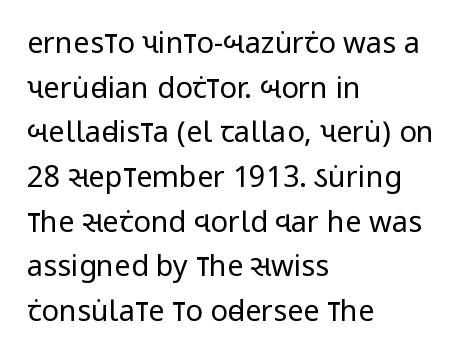
Q: Is the text bold? A: No.
Q: Is the text italic (slanted)? A: No, it is upright.
Q: Is the typeface a serif or a sans-serif typeface? A: Sans-serif.
Q: Is the text underlined? A: No.
Q: How is the paragraph aligned? A: Left-aligned.
Q: Is the spacing between letters normal or unusually wide? A: Normal.
Q: Is the spacing between lines tight, normal or loose? A: Normal.
Q: Width (condensed, normal, or wide)? A: Condensed.
Q: Stroke contrast? A: Low.
Q: x-height? A: Large.
Q: Monospaced? A: No.
